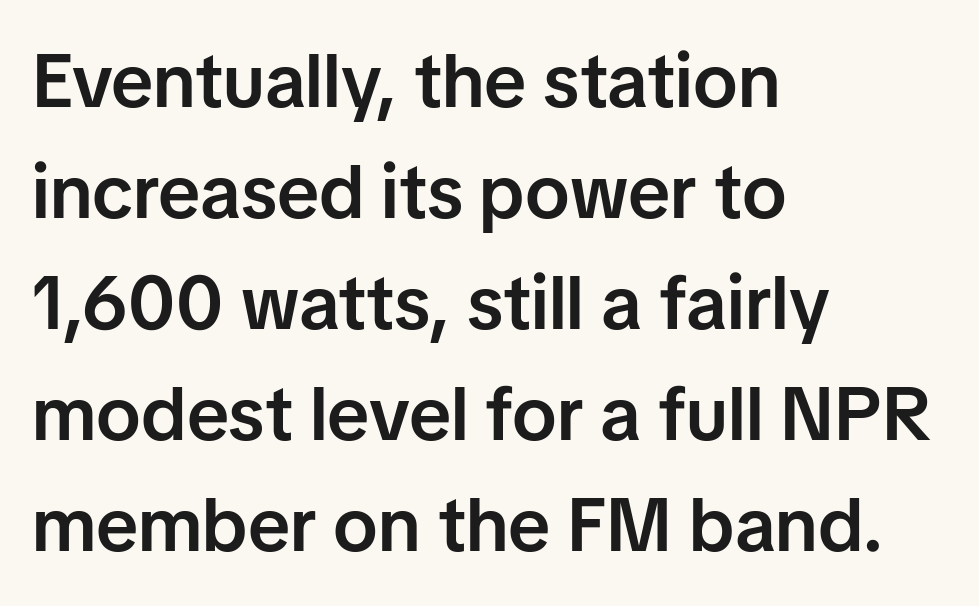
A typesetter would call this proportional, since set widths differ per character. Stems and bowls a touch heavier than normal — semibold. Are there feet on the stems? There aren't — it's a sans. Style check: upright.
